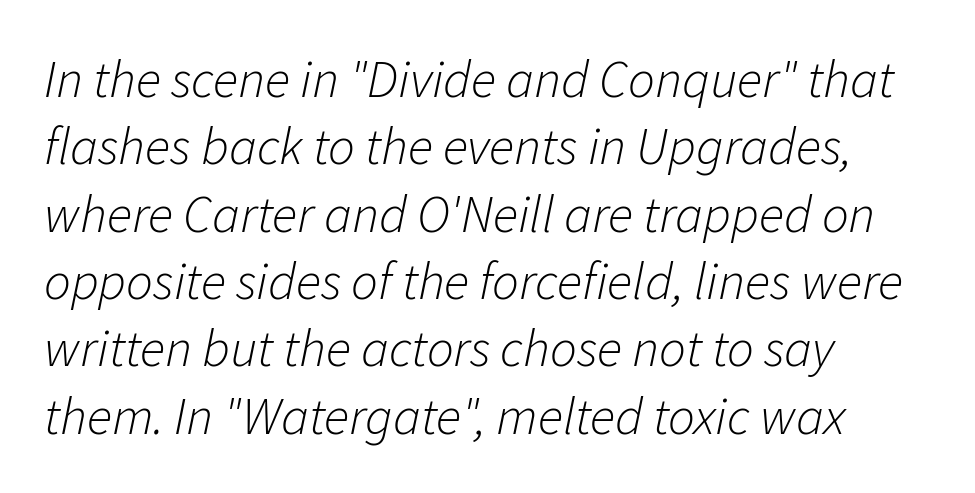
The letters look calm and open, with moderate or lighter stems. Lines of text with bare space underneath. Note the varied advance widths — an 'i' is clearly narrower than an 'm'. Is the letter spacing exaggerated? No — it looks like the ordinary default. The rendering applies a slant to the glyphs. Normally led — the rows are evenly, conventionally spaced.
